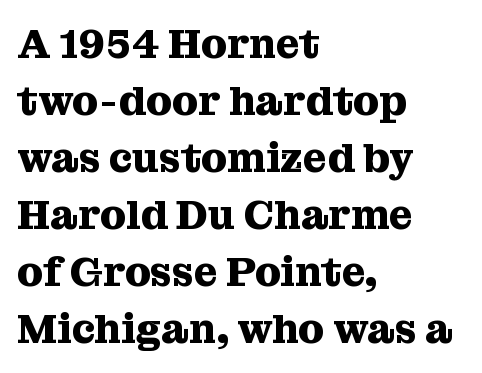
The image shows 41 px heavy serif type, upright; set left-aligned, normal line spacing (1.39x), normal letter spacing, not underlined; medium stroke contrast and a medium x-height.
